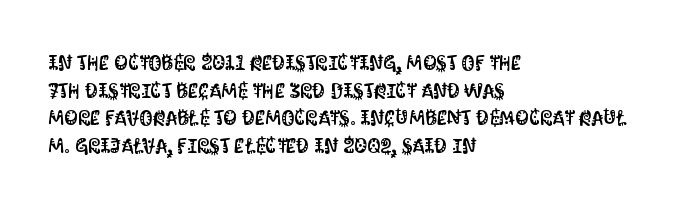
Q: Is the text italic (slanted)? A: No, it is upright.
Q: Is the text underlined? A: No.
Q: How is the paragraph aligned? A: Left-aligned.
Q: Is the spacing between letters normal or unusually wide? A: Normal.
Q: Is the spacing between lines tight, normal or loose? A: Normal.
